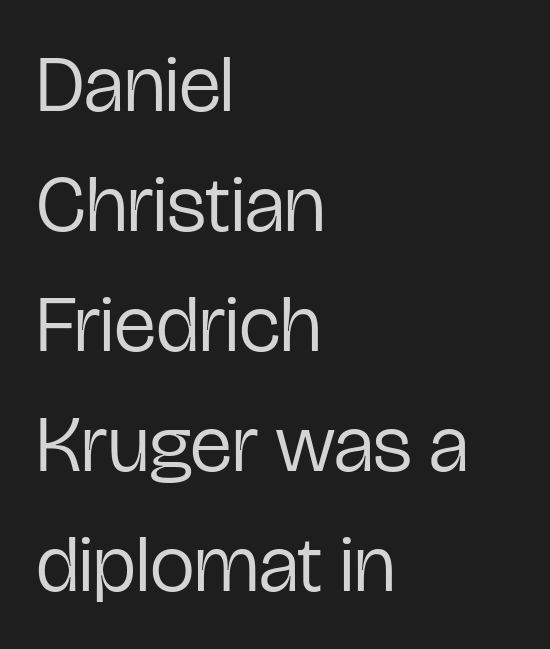
The passage shown is typeset with a sans-serif family. Line starts are locked; line ends wander. Varying glyph widths throughout — classic text-font behaviour. Nope, not italic — everything's standing straight. The rendering keeps characters at their native spacing.
